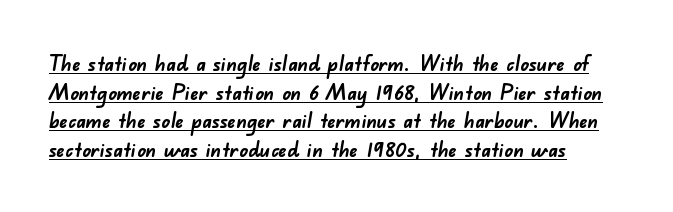
The image shows 21 px bold type; set left-aligned, normal line spacing (1.36x), normal letter spacing, underlined.
